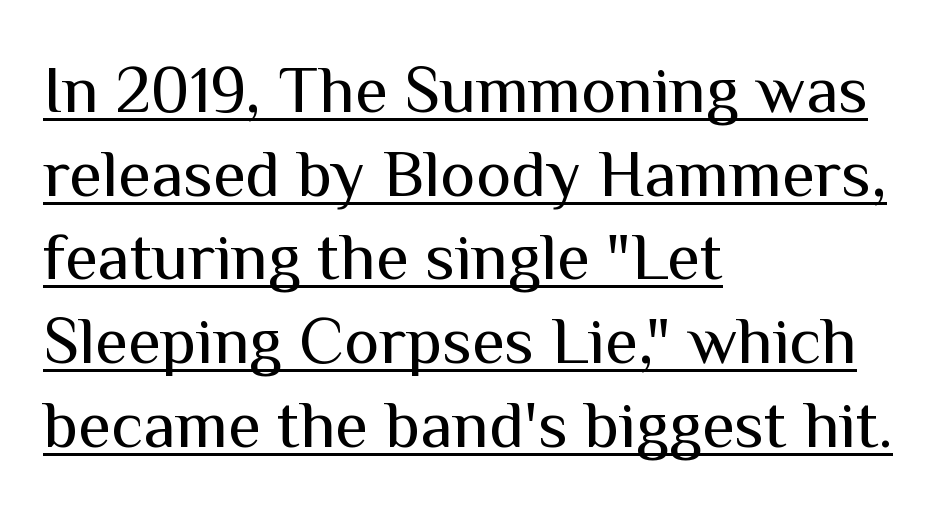
{"serif": "no", "italic": "no", "bold": "no", "weight": "regular", "width": "normal", "stroke_contrast": "medium", "x_height": "medium", "monospaced": "no", "underline": "yes", "align": "left", "line_spacing": "normal", "line_spacing_ratio": 1.25, "letter_spacing": "normal", "letter_spacing_em": 0.0, "glyph_px": 67}
